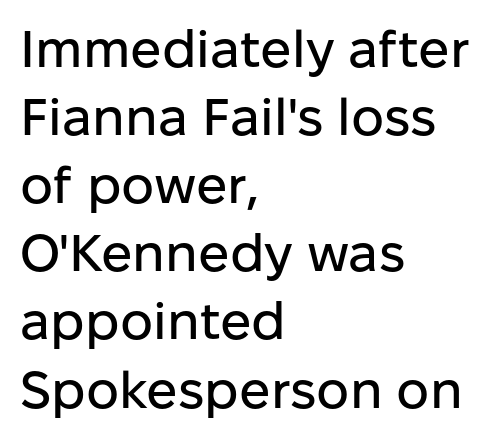
{"serif": "no", "italic": "no", "width": "normal", "stroke_contrast": "low", "x_height": "medium", "monospaced": "no", "underline": "no", "align": "left", "line_spacing": "normal", "line_spacing_ratio": 1.31, "letter_spacing": "normal", "letter_spacing_em": 0.0, "glyph_px": 52}
